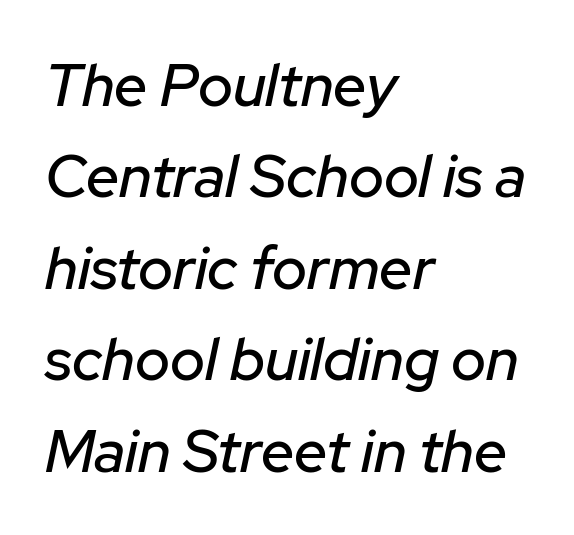
The image shows 59 px text type, italic (leaning right); set left-aligned, normal line spacing (1.55x), normal letter spacing, not underlined; low stroke contrast and a medium x-height.
